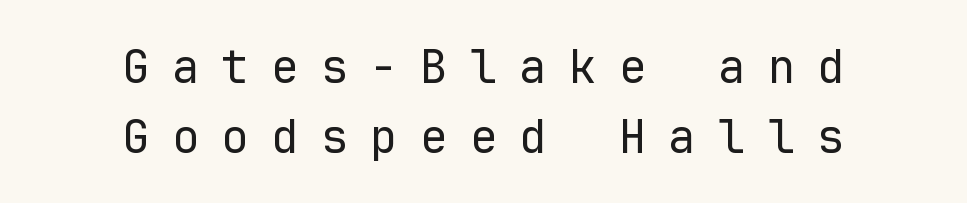
Each line is balanced around a shared central axis. In terms of letterspacing, this is a distinctly airy, spread setting. Stroke mass is kept to a normal reading level or below. Beneath every word, the page is bare. This sample uses a sans-serif face. The face used here is monospaced, like something from a code editor.
